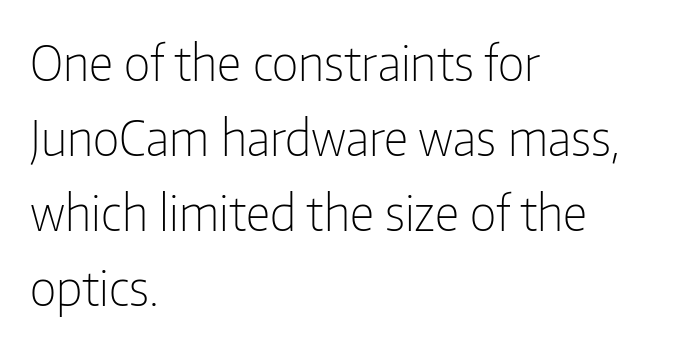
Every row of glyphs begins at an identical x-position on the left. Weight: not bold — regular or lighter. Classification — sans serif. The letters advance in unequal steps, a hallmark of proportional type. If you measured baseline to baseline, you'd find a middling distance. The zone under the glyphs is completely vacant.
